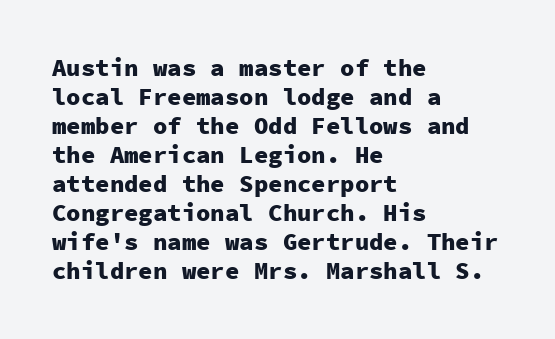
The image shows 24 px bold type, upright; set left-aligned, line spacing 1.21x, normal letter spacing, not underlined.
